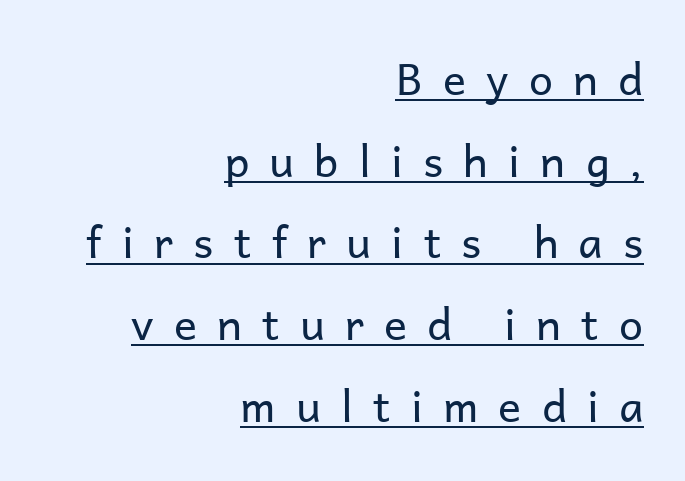
Q: Is the text bold? A: No.
Q: Is the text italic (slanted)? A: No, it is upright.
Q: Is the typeface a serif or a sans-serif typeface? A: Sans-serif.
Q: Is the text underlined? A: Yes.
Q: How is the paragraph aligned? A: Right-aligned.
Q: Is the spacing between letters normal or unusually wide? A: Unusually wide.
Q: Is the spacing between lines tight, normal or loose? A: Loose.
Q: Width (condensed, normal, or wide)? A: Normal.
Q: Stroke contrast? A: Low.
Q: x-height? A: Medium.
Q: Monospaced? A: No.
